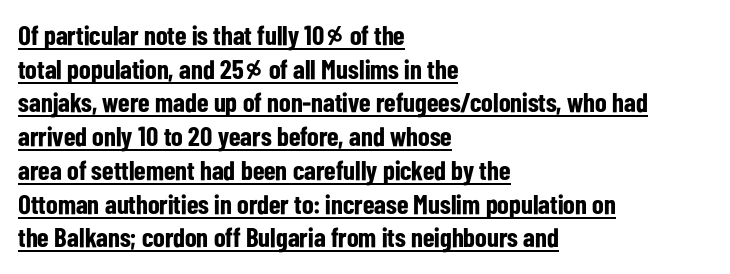
Q: Is the text bold? A: Yes.
Q: Is the text italic (slanted)? A: No, it is upright.
Q: Is the text underlined? A: Yes.
Q: How is the paragraph aligned? A: Left-aligned.
Q: Is the spacing between letters normal or unusually wide? A: Normal.
Q: Is the spacing between lines tight, normal or loose? A: Normal.
